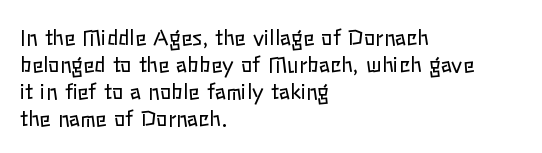
{"italic": "no", "bold": "no", "underline": "no", "align": "left", "line_spacing": "normal", "line_spacing_ratio": 1.28, "letter_spacing": "normal", "letter_spacing_em": 0.0, "glyph_px": 21}
